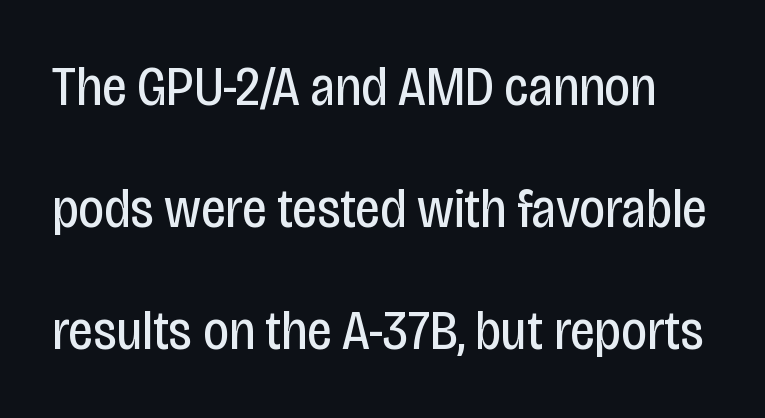
Is this a sans? Yes — the strokes have no serifs. Each new line begins a long way beneath the previous one. In terms of letterspacing, this is plain default setting. Stems and bowls with no extra thickness — not bold. Notice how the stems are strictly vertical — no italics here.
